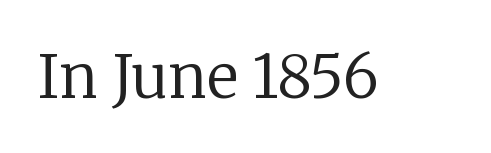
The weight would be labelled regular, book, light, or lighter still. The text was rendered using a seriffed face with decorative stroke endings. The specimen omits any rule beneath the text block's lines. When letters stand straight like this, we call the style roman or upright. Nothing unusual about the tracking: characters are spaced as the font intends. You could not count columns in this text — the font is proportionally spaced.
